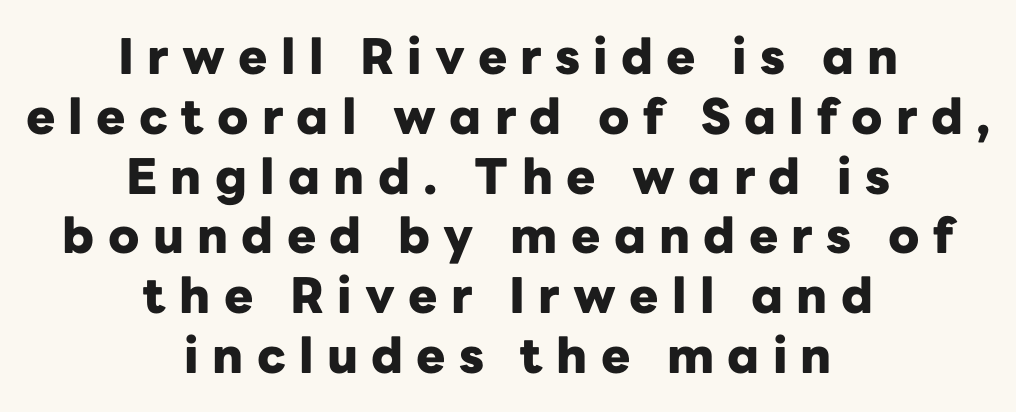
{"serif": "no", "italic": "no", "bold": "yes", "weight": "heavy", "width": "normal", "stroke_contrast": "low", "x_height": "medium", "monospaced": "no", "underline": "no", "align": "center", "line_spacing_ratio": 1.22, "letter_spacing": "wide", "letter_spacing_em": 0.27, "glyph_px": 49}
